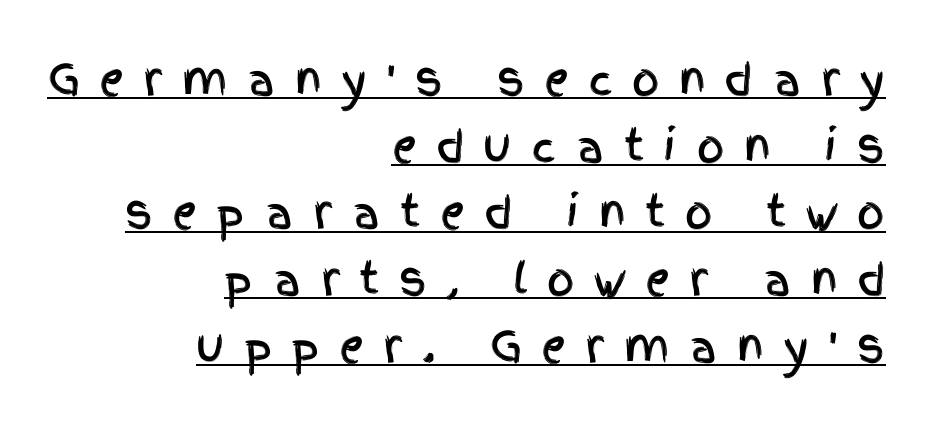
Words appear elongated and porous because spacing is wide. The leading is moderate, giving the passage an even texture. Are there feet on the stems? There aren't — it's a sans. Posture: straight, roman, zero tilt. Where is the straight margin? On the right. Is this a fixed-width face? No — the glyphs have proportional, varying widths.
